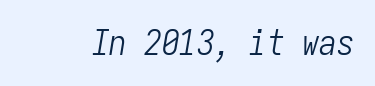
{"italic": "yes", "lean": "right", "slant_degrees": 9, "bold": "no", "weight": "light", "width": "condensed", "stroke_contrast": "low", "x_height": "medium", "monospaced": "yes", "underline": "no", "letter_spacing": "normal", "letter_spacing_em": 0.0, "glyph_px": 35}
